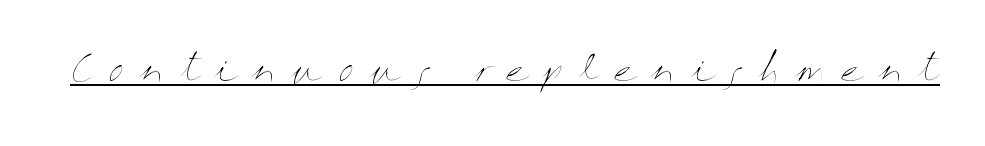
Underlined type. Each letter keeps its own natural width here, so spacing adapts to shape. This rendering widens character spacing well past its baseline value. Is the stroke heavy? The answer is a plain regular-or-lighter.
